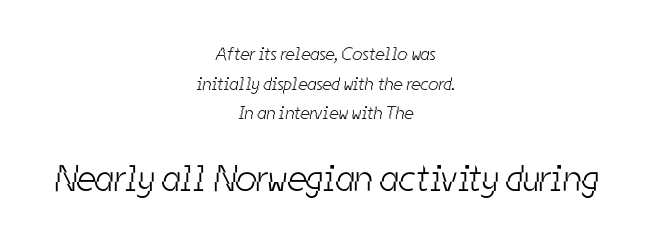
Q: Is the text bold? A: No.
Q: Is the typeface a serif or a sans-serif typeface? A: Sans-serif.
Q: Is the text underlined? A: No.
Q: How is the paragraph aligned? A: Centered.
Q: Is the spacing between letters normal or unusually wide? A: Normal.
Q: Is the spacing between lines tight, normal or loose? A: Normal.
Q: Which block of text is set in a larger size, the first (top) or the second (bottom)? A: The second (bottom) one.
Q: Width (condensed, normal, or wide)? A: Condensed.
Q: Stroke contrast? A: Low.
Q: x-height? A: Medium.
Q: Monospaced? A: No.
